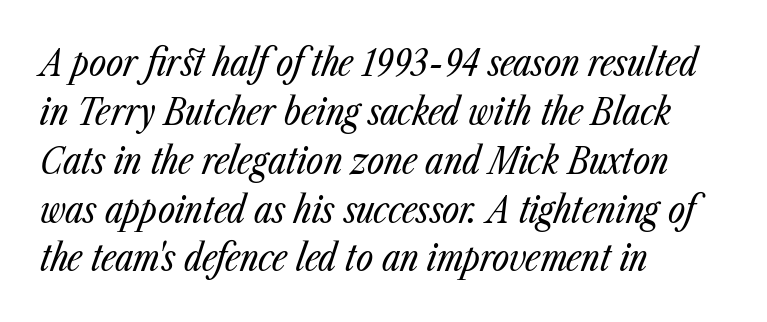
The letters are slanted; this is an italic face. The ragged edge is on the right, which tells us the setting is flush left. The face used here is proportionally spaced, like ordinary book or web type. Unbolded letterforms with no extra heft. The lines sit at an ordinary, default distance from one another.
